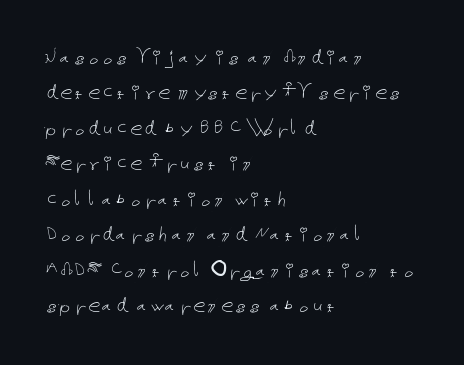
Q: Is the text bold? A: No.
Q: Is the text italic (slanted)? A: No, it is upright.
Q: Is the text underlined? A: No.
Q: How is the paragraph aligned? A: Left-aligned.
Q: Is the spacing between letters normal or unusually wide? A: Normal.
Q: Is the spacing between lines tight, normal or loose? A: Normal.
